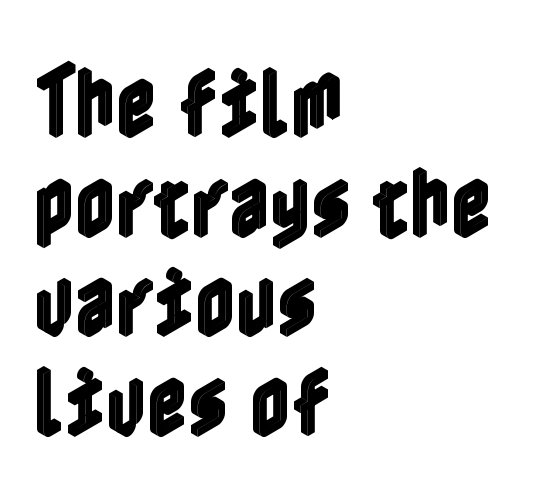
Q: Is the text italic (slanted)? A: No, it is upright.
Q: Is the text underlined? A: No.
Q: How is the paragraph aligned? A: Left-aligned.
Q: Is the spacing between letters normal or unusually wide? A: Normal.
Q: Is the spacing between lines tight, normal or loose? A: Normal.
Q: Width (condensed, normal, or wide)? A: Condensed.
Q: x-height? A: Medium.
